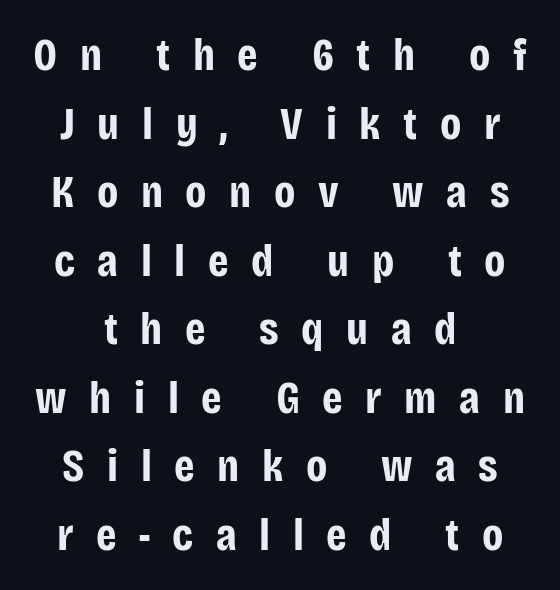
The image shows 46 px bold, condensed sans-serif type, upright; set normal line spacing (1.49x), unusually wide letter spacing (+0.49 em), not underlined; low stroke contrast and a large x-height.
